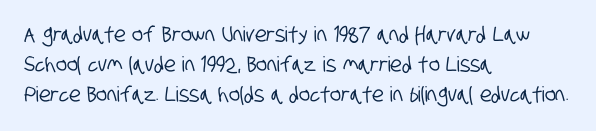
Q: Is the text underlined? A: No.
Q: How is the paragraph aligned? A: Left-aligned.
Q: Is the spacing between letters normal or unusually wide? A: Normal.
Q: Is the spacing between lines tight, normal or loose? A: Normal.
